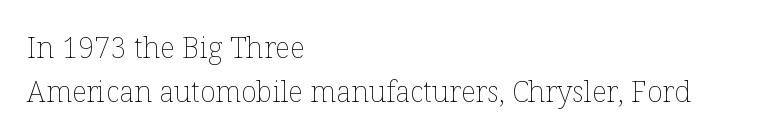
{"italic": "no", "bold": "no", "weight": "thin", "width": "normal", "stroke_contrast": "low", "x_height": "medium", "monospaced": "no", "underline": "no", "align": "left", "line_spacing": "normal", "line_spacing_ratio": 1.53, "letter_spacing": "normal", "letter_spacing_em": 0.0, "glyph_px": 29}
